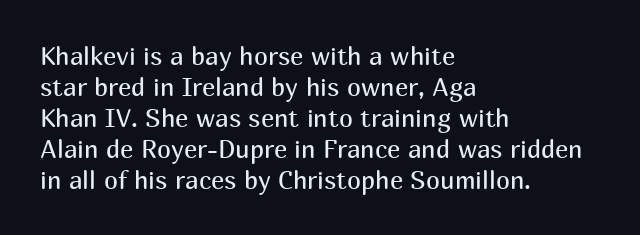
The image shows 25 px text type, upright; set left-aligned, line spacing 1.24x, normal letter spacing, not underlined.
